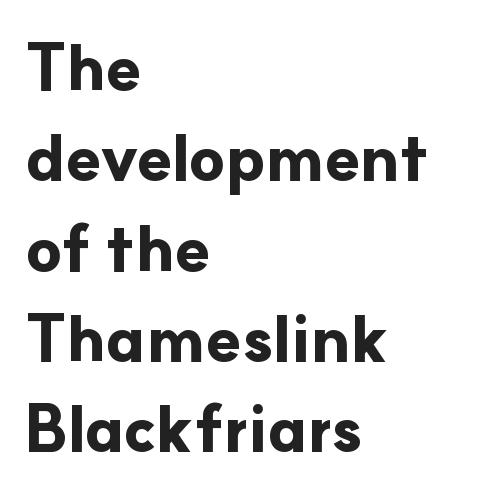
{"serif": "no", "italic": "no", "bold": "yes", "weight": "bold", "width": "normal", "stroke_contrast": "low", "x_height": "small", "monospaced": "no", "underline": "no", "align": "left", "line_spacing": "normal", "line_spacing_ratio": 1.39, "letter_spacing": "normal", "letter_spacing_em": 0.0, "glyph_px": 65}
